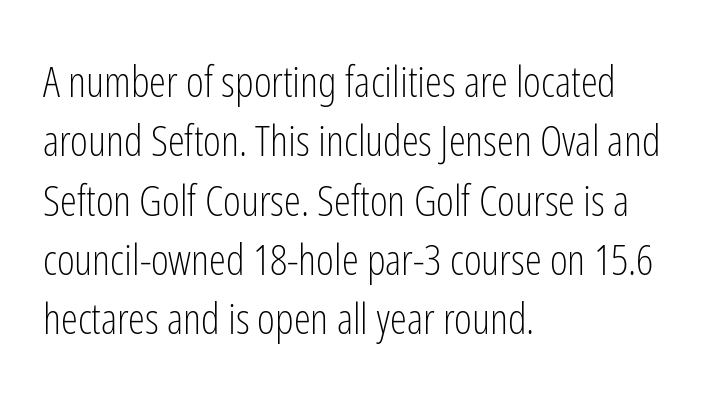
{"serif": "no", "italic": "no", "bold": "no", "weight": "light", "width": "condensed", "stroke_contrast": "low", "x_height": "medium", "monospaced": "no", "underline": "no", "align": "left", "line_spacing": "normal", "line_spacing_ratio": 1.38, "letter_spacing": "normal", "letter_spacing_em": 0.0, "glyph_px": 43}
